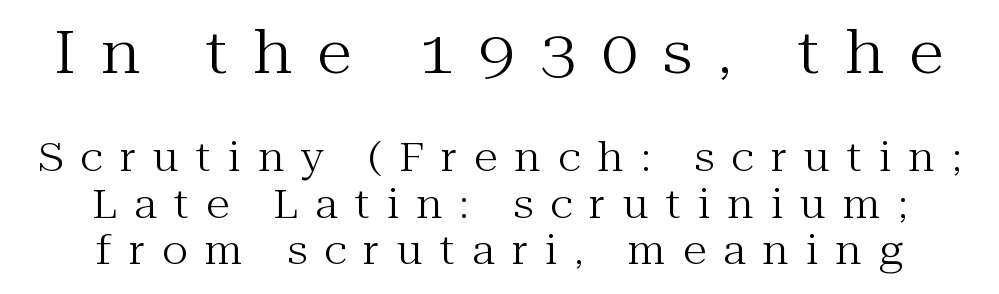
{"serif": "yes", "italic": "no", "bold": "no", "weight": "regular", "width": "normal", "stroke_contrast": "medium", "x_height": "medium", "monospaced": "no", "underline": "no", "align": "center", "line_spacing_ratio": 1.19, "letter_spacing": "wide", "letter_spacing_em": 0.44, "larger_block": "first", "size_ratio": 1.49, "glyph_px": 58}
